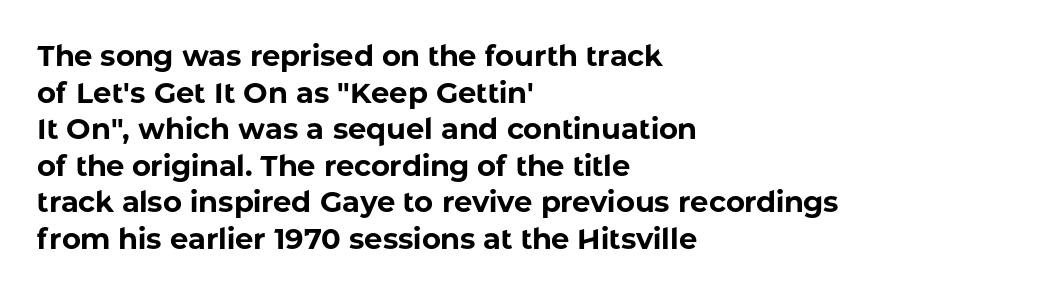
The face used here is proportionally spaced, like ordinary book or web type. Letters rest on an invisible, unmarked baseline. Does the weight exceed regular? Yes, all the way to bold. Are there feet on the stems? There aren't — it's a sans. Is the letter spacing exaggerated? No — it looks like the ordinary default.
